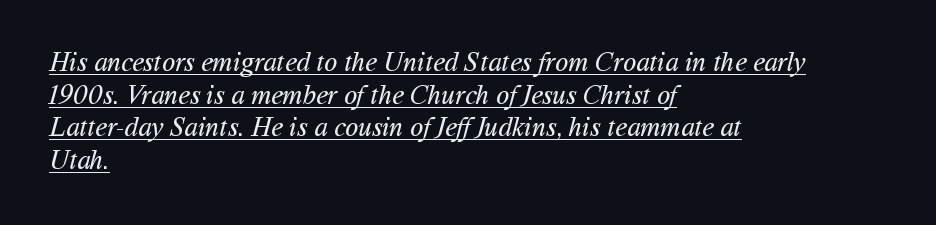
{"bold": "no", "underline": "yes", "align": "left", "line_spacing_ratio": 1.21, "letter_spacing": "normal", "letter_spacing_em": 0.0, "glyph_px": 27}
